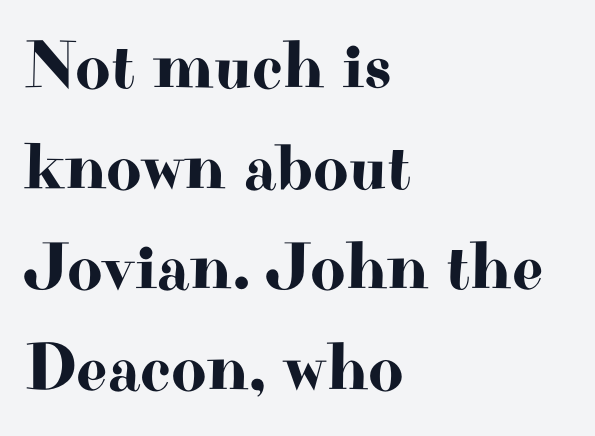
{"serif": "yes", "italic": "no", "width": "wide", "stroke_contrast": "high", "x_height": "small", "monospaced": "no", "underline": "no", "align": "left", "line_spacing": "normal", "line_spacing_ratio": 1.48, "letter_spacing": "normal", "letter_spacing_em": 0.0, "glyph_px": 68}
